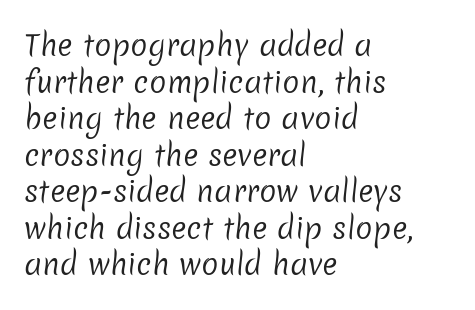
The image shows 29 px regular-weight sans-serif type; set left-aligned, normal line spacing (1.26x), normal letter spacing, not underlined; low stroke contrast and a medium x-height.
